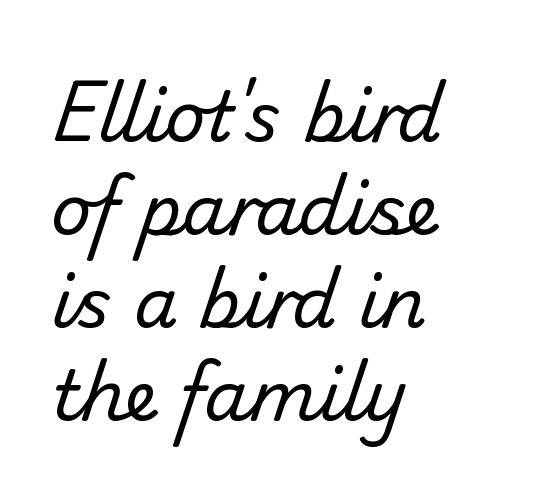
Q: Is the text bold? A: No.
Q: Is the typeface a serif or a sans-serif typeface? A: Sans-serif.
Q: Is the text underlined? A: No.
Q: How is the paragraph aligned? A: Left-aligned.
Q: Is the spacing between letters normal or unusually wide? A: Normal.
Q: Is the spacing between lines tight, normal or loose? A: Normal.
Q: Width (condensed, normal, or wide)? A: Normal.
Q: Stroke contrast? A: Low.
Q: x-height? A: Small.
Q: Monospaced? A: No.
